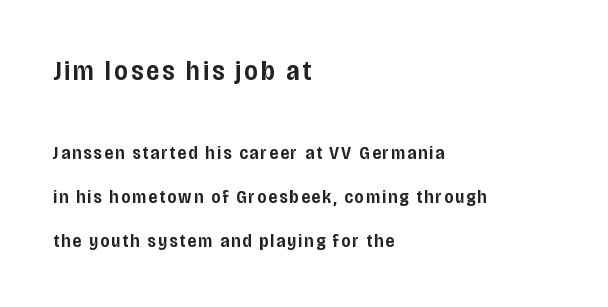
{"serif": "no", "italic": "no", "bold": "semi", "weight": "semibold", "width": "condensed", "stroke_contrast": "low", "x_height": "large", "monospaced": "no", "underline": "no", "align": "left", "line_spacing": "loose", "line_spacing_ratio": 2.33, "larger_block": "first", "size_ratio": 1.47, "glyph_px": 28}
